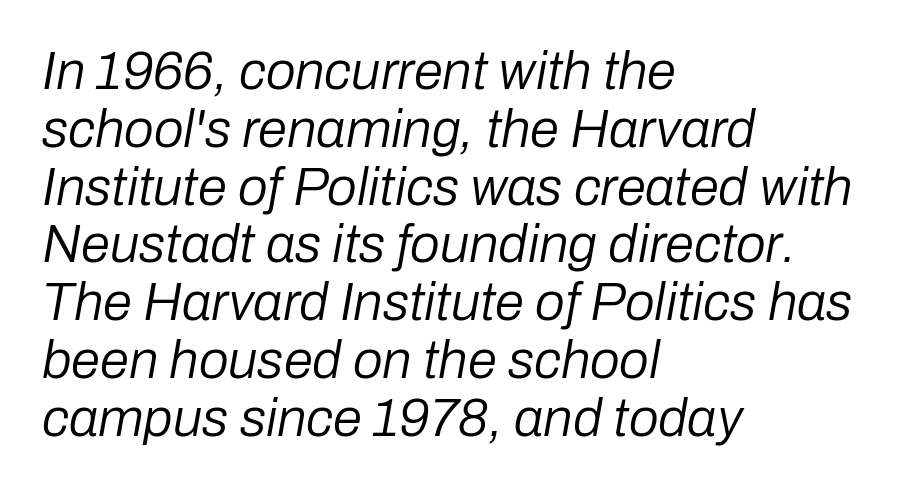
Nobody drew a line under any word here. The typesetter chose a ragged-right arrangement here. The passage shown is not bold in any degree. Looking at the ascenders, they clearly lean. Is there much room between lines? No — they nearly touch.
